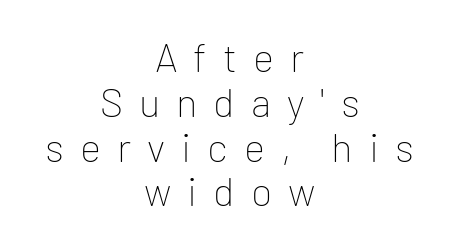
Q: Is the text bold? A: No.
Q: Is the text italic (slanted)? A: No, it is upright.
Q: Is the typeface a serif or a sans-serif typeface? A: Sans-serif.
Q: Is the text underlined? A: No.
Q: How is the paragraph aligned? A: Centered.
Q: Is the spacing between letters normal or unusually wide? A: Unusually wide.
Q: Is the spacing between lines tight, normal or loose? A: Tight.
Q: Width (condensed, normal, or wide)? A: Normal.
Q: Stroke contrast? A: Low.
Q: x-height? A: Medium.
Q: Monospaced? A: No.
